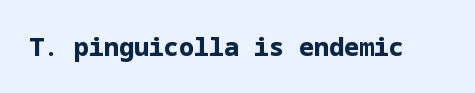
Underlining? Definitely not there. Strong, thick strokes mark this as bold type. This sample uses an upright cut, with every glyph sitting square on the baseline. A typesetter would call this zero additional tracking.
